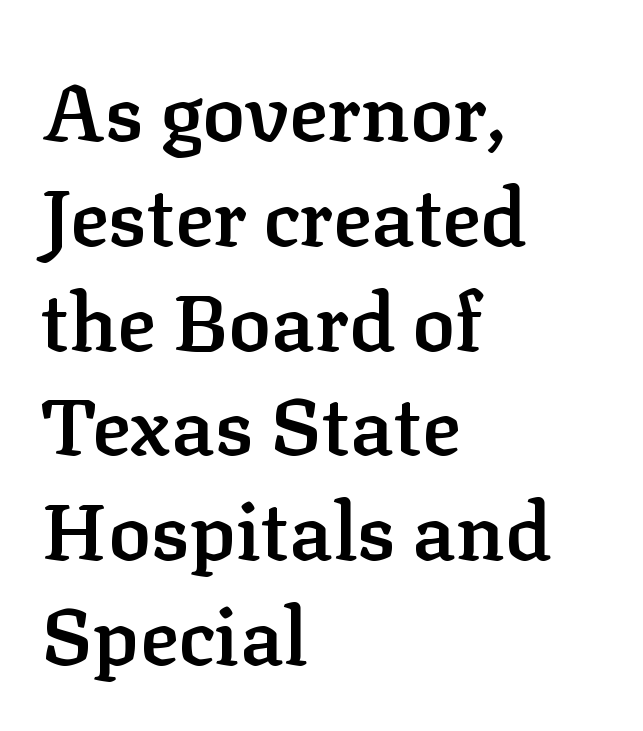
The image shows 80 px semibold serif type, upright; set left-aligned, normal line spacing (1.31x), normal letter spacing, not underlined; low stroke contrast and a medium x-height.
